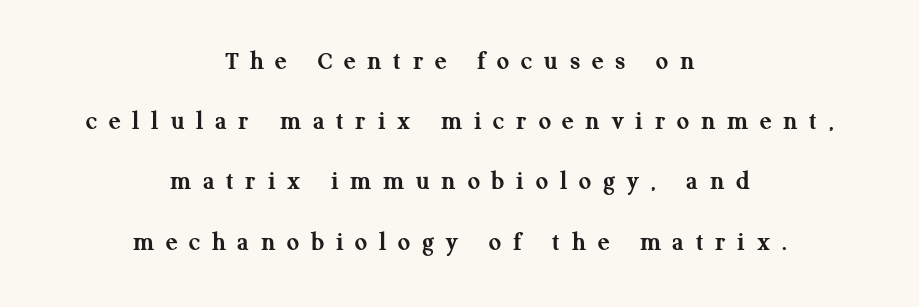
{"italic": "no", "bold": "yes", "underline": "no", "align": "center", "line_spacing": "loose", "line_spacing_ratio": 2.23, "letter_spacing": "wide", "letter_spacing_em": 0.44, "glyph_px": 27}
